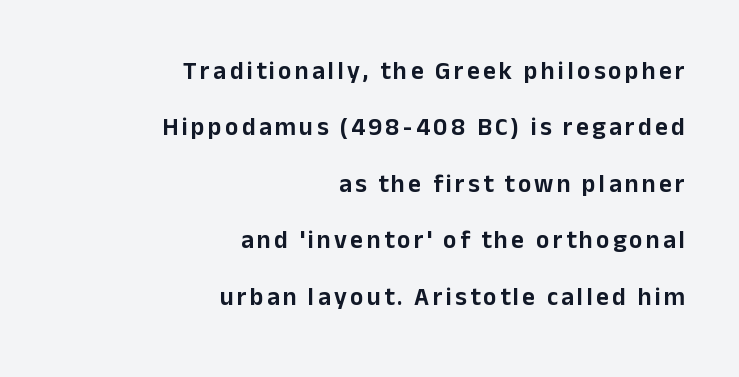
These lines stack with their right ends in a neat column. If you drew a line through each stem, it would be perfectly vertical. Successive baselines arrive slowly, with a big drop between each. Anything drawn beneath the words? Only blank space.
